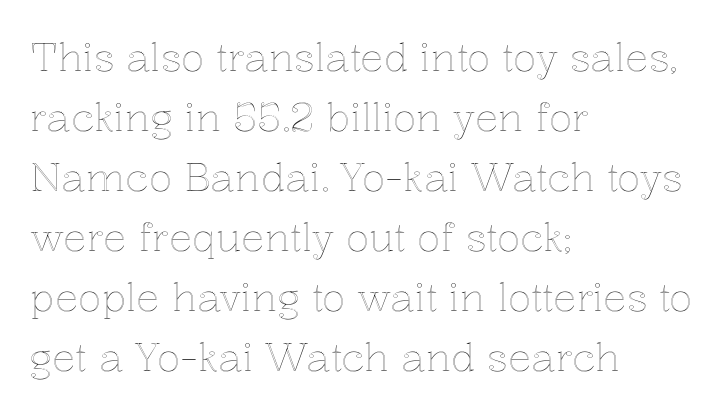
{"italic": "no", "width": "normal", "x_height": "medium", "monospaced": "no", "underline": "no", "align": "left", "line_spacing": "normal", "line_spacing_ratio": 1.54, "letter_spacing": "normal", "letter_spacing_em": 0.0, "glyph_px": 39}
